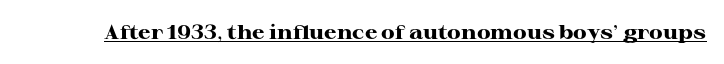
The image shows 20 px bold type, upright; set normal letter spacing, underlined.
